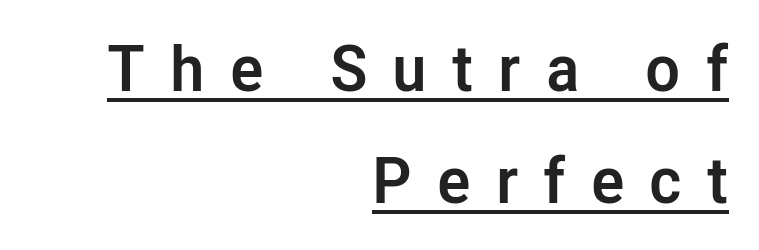
Q: Is the text bold? A: Yes.
Q: Is the text italic (slanted)? A: No, it is upright.
Q: Is the typeface a serif or a sans-serif typeface? A: Sans-serif.
Q: Is the text underlined? A: Yes.
Q: How is the paragraph aligned? A: Right-aligned.
Q: Is the spacing between letters normal or unusually wide? A: Unusually wide.
Q: Width (condensed, normal, or wide)? A: Normal.
Q: Stroke contrast? A: Low.
Q: x-height? A: Medium.
Q: Monospaced? A: No.
